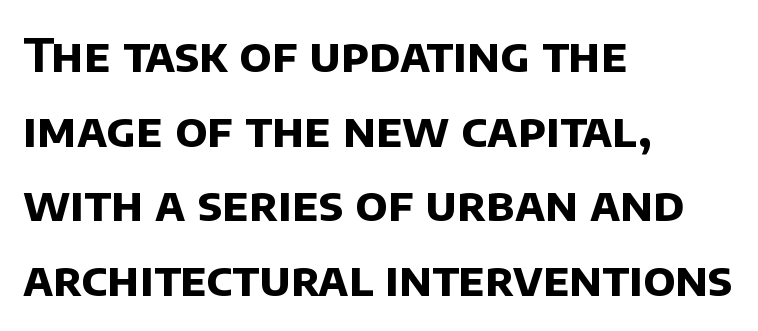
The image shows 47 px bold sans-serif type; set left-aligned, normal line spacing (1.59x), normal letter spacing, not underlined; low stroke contrast and a large x-height.
